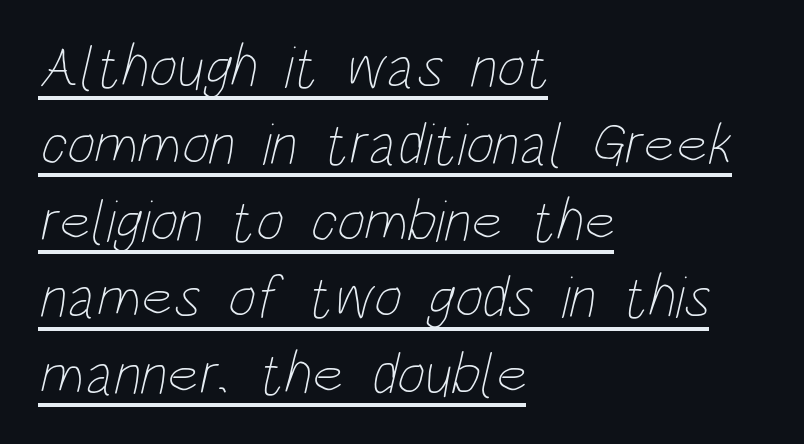
This rendering uses left alignment, leaving the right contour irregular. Normally led — the rows are evenly, conventionally spaced. The words here are underlined. The letters advance in unequal steps, a hallmark of proportional type. Default kerning and tracking; the words read as compact shapes. The face looks like a standard text weight, possibly lighter.
